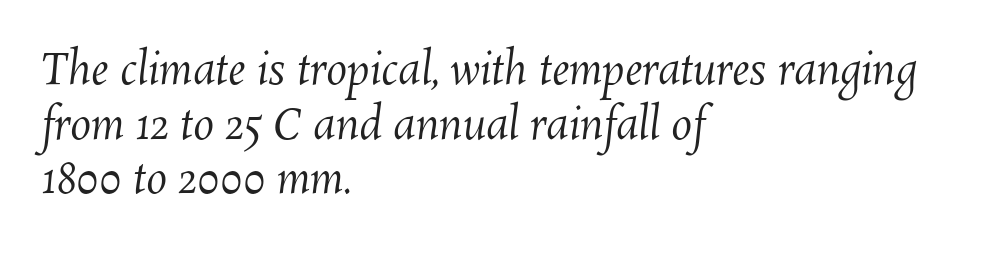
Reading down the block, your eye returns to a fixed left position each line. Is the stroke heavy? The answer is a plain regular-or-lighter. Successive baselines arrive at the customary interval. The specimen omits any rule beneath the text block's lines. The horizontal fit of the characters is conventional and even.
